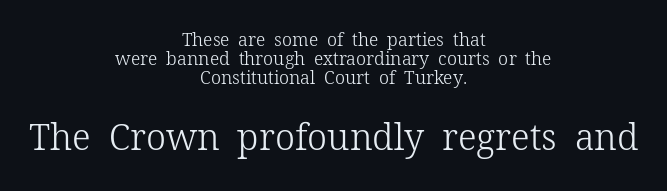
The image shows 36 px light serif type, upright; set centered, tight line spacing (1.06x), normal letter spacing, not underlined; the second (bottom) block is 2.0x larger; low stroke contrast and a medium x-height.
